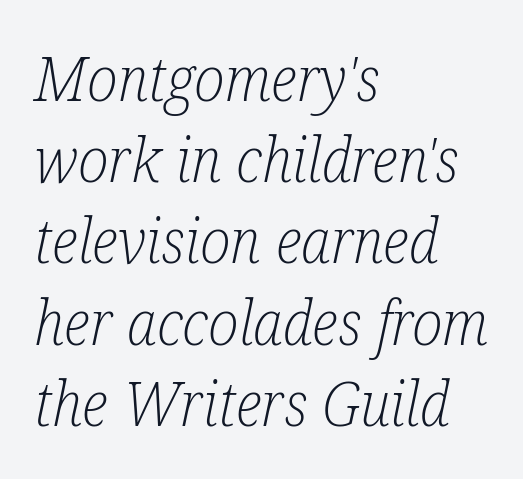
Q: Is the text bold? A: No.
Q: Is the text italic (slanted)? A: Yes, it leans right by about 12 degrees.
Q: Is the typeface a serif or a sans-serif typeface? A: Serif.
Q: Is the text underlined? A: No.
Q: How is the paragraph aligned? A: Left-aligned.
Q: Is the spacing between letters normal or unusually wide? A: Normal.
Q: Is the spacing between lines tight, normal or loose? A: Normal.
Q: Width (condensed, normal, or wide)? A: Condensed.
Q: Stroke contrast? A: Low.
Q: x-height? A: Medium.
Q: Monospaced? A: No.
